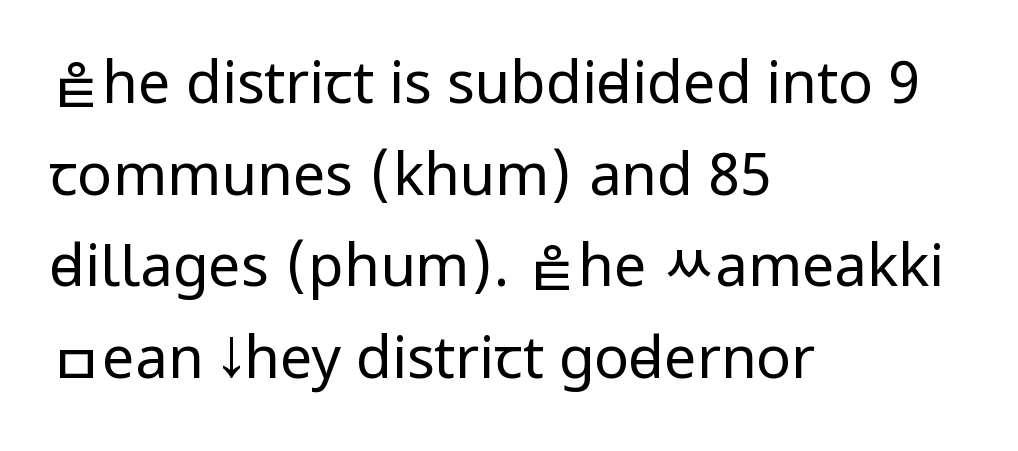
The image shows 58 px regular-weight, condensed sans-serif type, upright; set left-aligned, normal line spacing (1.58x), normal letter spacing, not underlined; low stroke contrast and a large x-height.
